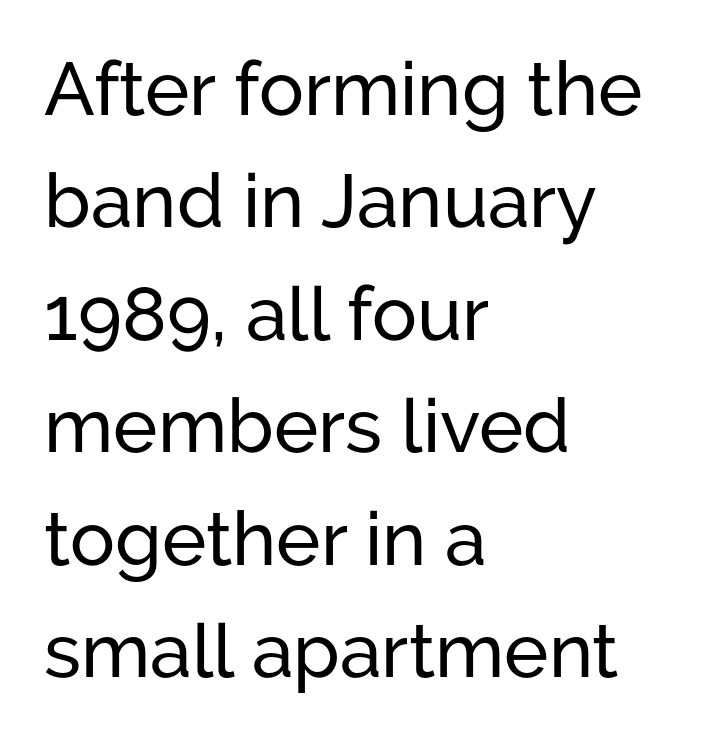
Q: Is the text italic (slanted)? A: No, it is upright.
Q: Is the typeface a serif or a sans-serif typeface? A: Sans-serif.
Q: Is the text underlined? A: No.
Q: How is the paragraph aligned? A: Left-aligned.
Q: Is the spacing between letters normal or unusually wide? A: Normal.
Q: Is the spacing between lines tight, normal or loose? A: Normal.
Q: Width (condensed, normal, or wide)? A: Normal.
Q: Stroke contrast? A: Low.
Q: x-height? A: Medium.
Q: Monospaced? A: No.
